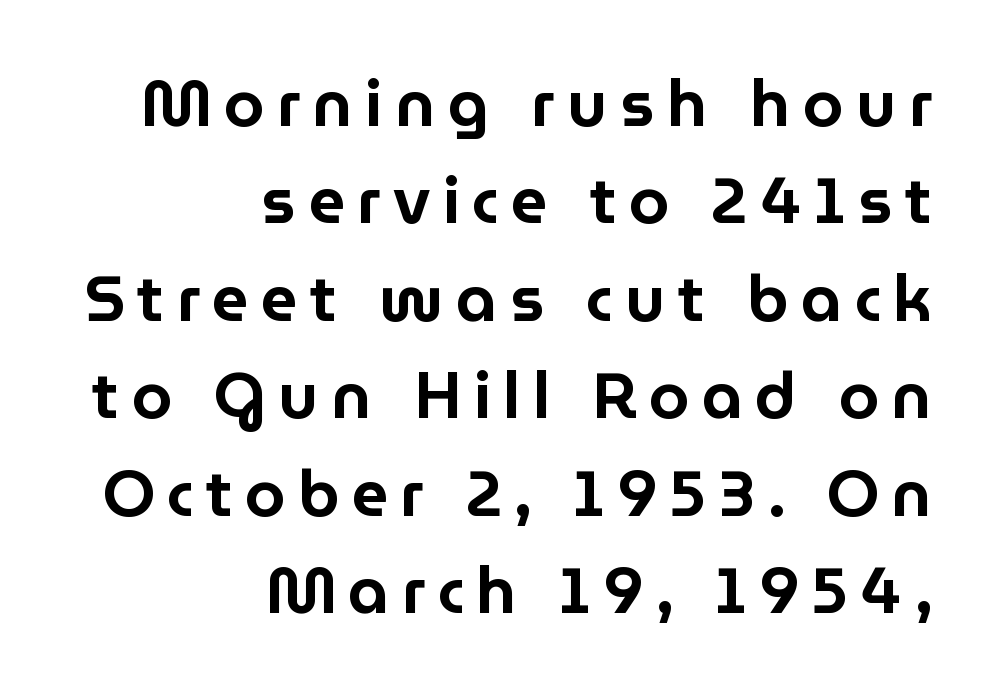
Q: Is the text italic (slanted)? A: No, it is upright.
Q: Is the typeface a serif or a sans-serif typeface? A: Sans-serif.
Q: Is the text underlined? A: No.
Q: How is the paragraph aligned? A: Right-aligned.
Q: Is the spacing between lines tight, normal or loose? A: Normal.
Q: Width (condensed, normal, or wide)? A: Normal.
Q: Stroke contrast? A: Low.
Q: x-height? A: Medium.
Q: Monospaced? A: No.
